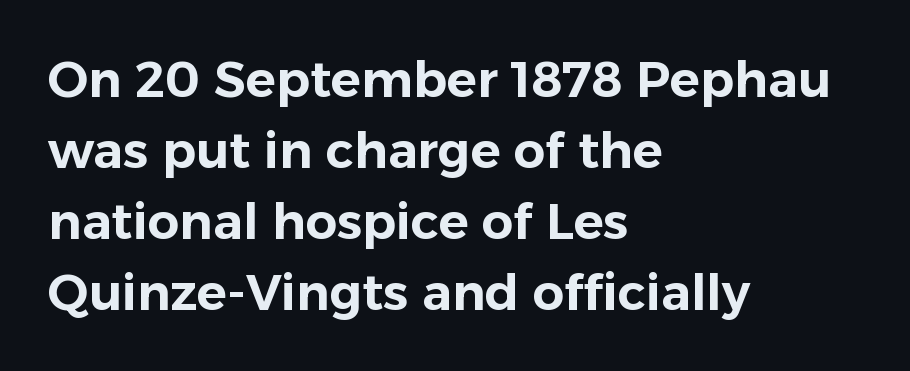
{"serif": "no", "italic": "no", "width": "normal", "stroke_contrast": "low", "x_height": "medium", "monospaced": "no", "underline": "no", "align": "left", "line_spacing": "normal", "line_spacing_ratio": 1.42, "letter_spacing": "normal", "letter_spacing_em": 0.0, "glyph_px": 50}
